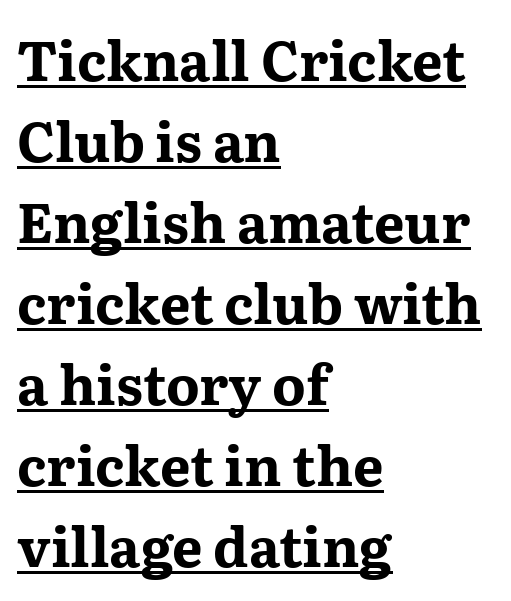
The image shows 54 px bold, wide serif type, upright; set left-aligned, normal line spacing (1.5x), normal letter spacing, underlined; medium stroke contrast and a medium x-height.
